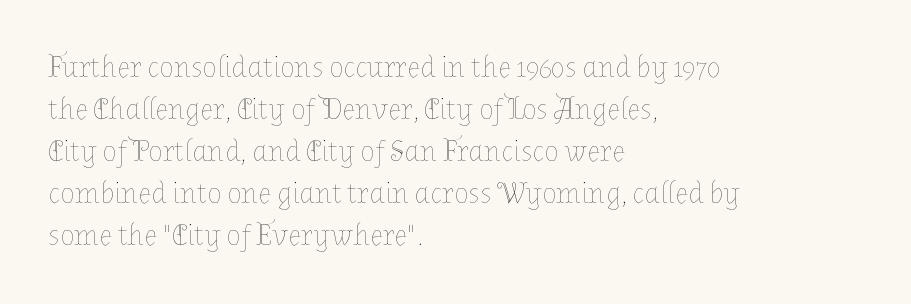
The image shows 30 px thin type, upright; set left-aligned, normal line spacing (1.4x), normal letter spacing, not underlined; low stroke contrast and a medium x-height.
